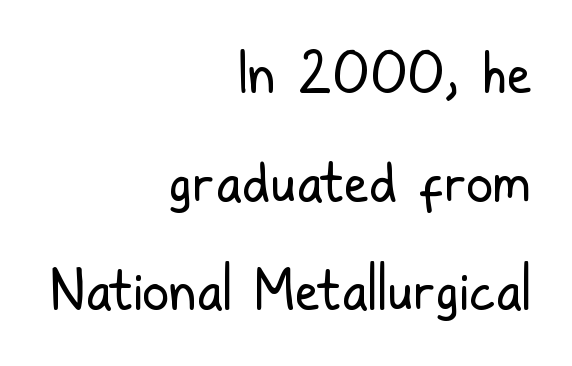
{"serif": "no", "italic": "no", "bold": "no", "weight": "regular", "width": "condensed", "stroke_contrast": "low", "x_height": "medium", "monospaced": "no", "underline": "no", "align": "right", "line_spacing": "loose", "line_spacing_ratio": 2.01, "letter_spacing": "normal", "letter_spacing_em": 0.0, "glyph_px": 54}
